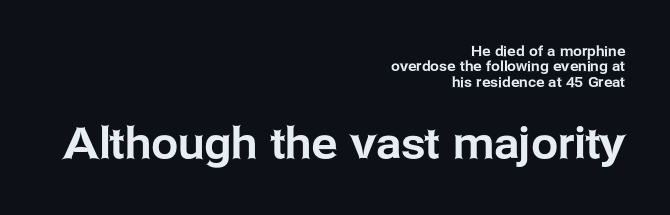
Q: Is the text italic (slanted)? A: No, it is upright.
Q: Is the typeface a serif or a sans-serif typeface? A: Sans-serif.
Q: Is the text underlined? A: No.
Q: How is the paragraph aligned? A: Right-aligned.
Q: Is the spacing between letters normal or unusually wide? A: Normal.
Q: Is the spacing between lines tight, normal or loose? A: Tight.
Q: Which block of text is set in a larger size, the first (top) or the second (bottom)? A: The second (bottom) one.
Q: Width (condensed, normal, or wide)? A: Normal.
Q: Stroke contrast? A: Low.
Q: x-height? A: Medium.
Q: Monospaced? A: No.
